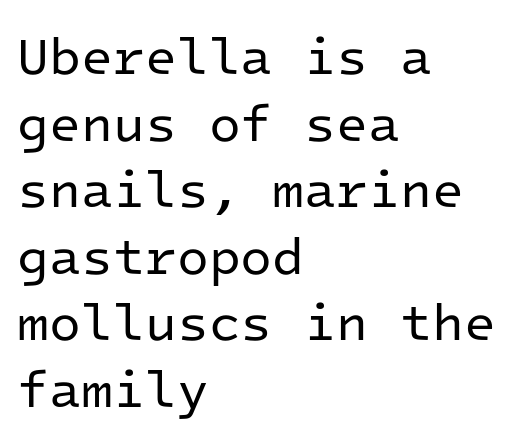
Q: Is the text bold? A: No.
Q: Is the text italic (slanted)? A: No, it is upright.
Q: Is the typeface a serif or a sans-serif typeface? A: Sans-serif.
Q: Is the text underlined? A: No.
Q: How is the paragraph aligned? A: Left-aligned.
Q: Is the spacing between letters normal or unusually wide? A: Normal.
Q: Is the spacing between lines tight, normal or loose? A: Normal.
Q: Width (condensed, normal, or wide)? A: Normal.
Q: Stroke contrast? A: Low.
Q: x-height? A: Medium.
Q: Monospaced? A: Yes.
